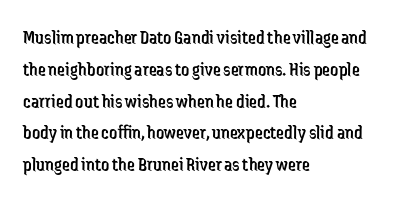
Q: Is the text bold? A: No.
Q: Is the text italic (slanted)? A: No, it is upright.
Q: Is the text underlined? A: No.
Q: How is the paragraph aligned? A: Left-aligned.
Q: Is the spacing between letters normal or unusually wide? A: Normal.
Q: Is the spacing between lines tight, normal or loose? A: Normal.
